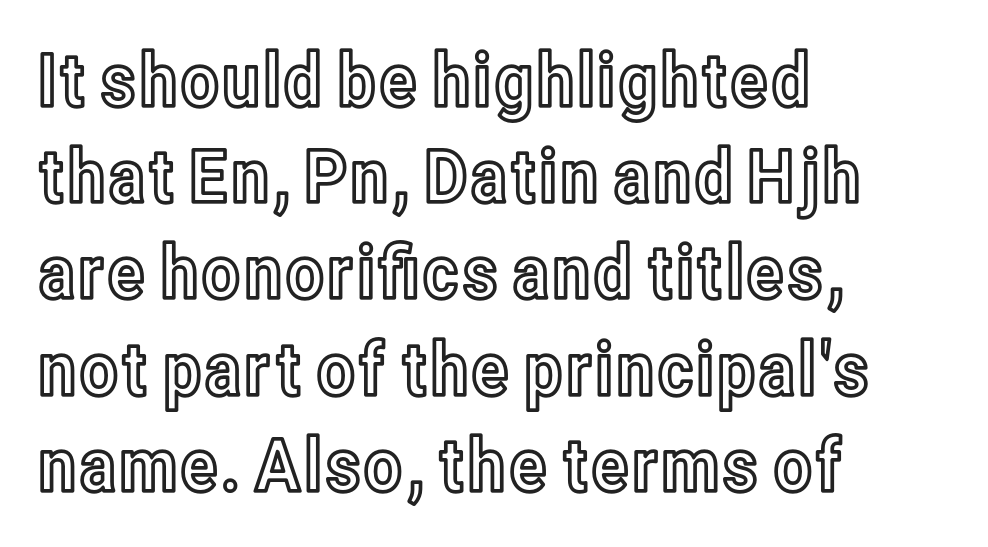
Q: Is the text italic (slanted)? A: No, it is upright.
Q: Is the text underlined? A: No.
Q: How is the paragraph aligned? A: Left-aligned.
Q: Is the spacing between letters normal or unusually wide? A: Normal.
Q: Is the spacing between lines tight, normal or loose? A: Normal.
Q: Width (condensed, normal, or wide)? A: Condensed.
Q: x-height? A: Medium.
Q: Monospaced? A: No.
